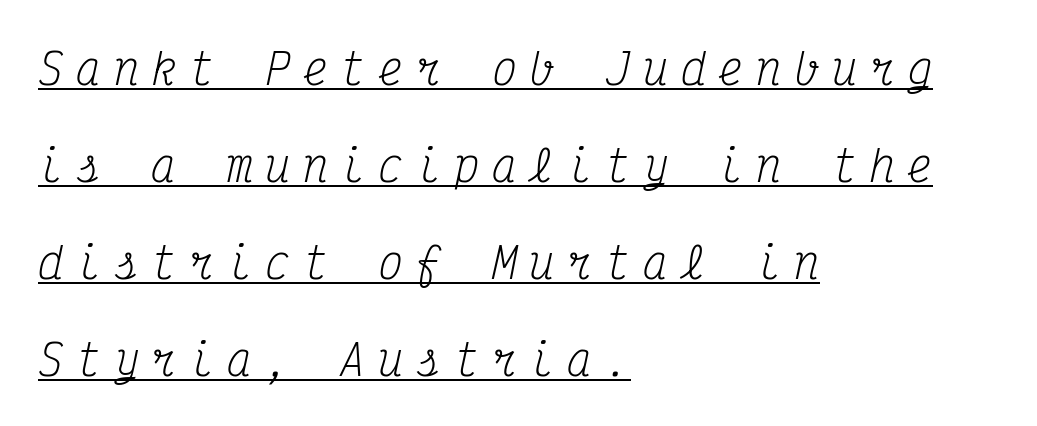
Q: Is the text bold? A: No.
Q: Is the text italic (slanted)? A: Yes, it leans right by about 12 degrees.
Q: Is the typeface a serif or a sans-serif typeface? A: Serif.
Q: Is the text underlined? A: Yes.
Q: How is the paragraph aligned? A: Left-aligned.
Q: Is the spacing between letters normal or unusually wide? A: Unusually wide.
Q: Is the spacing between lines tight, normal or loose? A: Loose.
Q: Width (condensed, normal, or wide)? A: Condensed.
Q: Stroke contrast? A: Medium.
Q: x-height? A: Medium.
Q: Monospaced? A: Yes.
